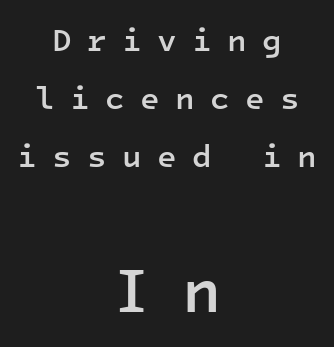
{"serif": "no", "italic": "no", "bold": "semi", "weight": "semibold", "width": "normal", "stroke_contrast": "low", "x_height": "medium", "monospaced": "yes", "underline": "no", "align": "center", "line_spacing_ratio": 1.82, "letter_spacing": "wide", "letter_spacing_em": 0.48, "larger_block": "second", "size_ratio": 2.0, "glyph_px": 64}
